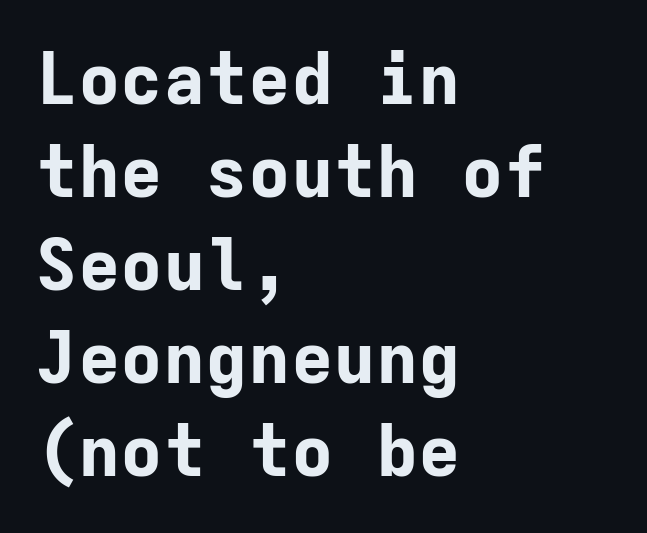
Q: Is the text bold? A: Yes.
Q: Is the text italic (slanted)? A: No, it is upright.
Q: Is the typeface a serif or a sans-serif typeface? A: Sans-serif.
Q: Is the text underlined? A: No.
Q: How is the paragraph aligned? A: Left-aligned.
Q: Is the spacing between letters normal or unusually wide? A: Normal.
Q: Is the spacing between lines tight, normal or loose? A: Normal.
Q: Width (condensed, normal, or wide)? A: Normal.
Q: Stroke contrast? A: Low.
Q: x-height? A: Medium.
Q: Monospaced? A: Yes.
